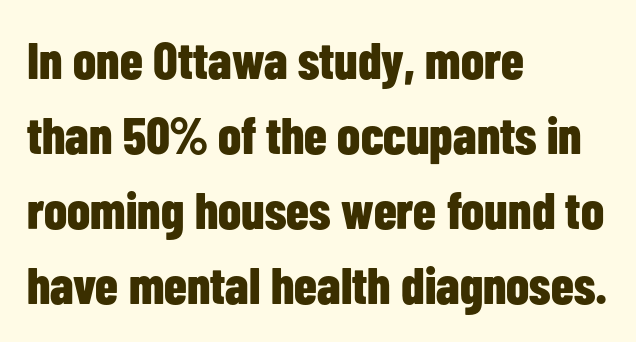
The image shows 52 px bold, condensed sans-serif type, upright; set left-aligned, normal line spacing (1.44x), normal letter spacing, not underlined; low stroke contrast and a medium x-height.
